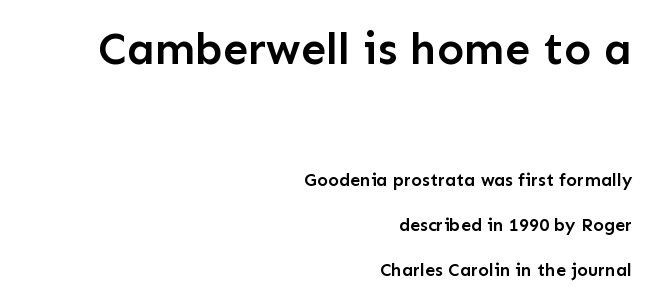
Q: Is the text bold? A: Semi-bold.
Q: Is the text italic (slanted)? A: No, it is upright.
Q: Is the typeface a serif or a sans-serif typeface? A: Sans-serif.
Q: Is the text underlined? A: No.
Q: How is the paragraph aligned? A: Right-aligned.
Q: Is the spacing between letters normal or unusually wide? A: Normal.
Q: Is the spacing between lines tight, normal or loose? A: Loose.
Q: Which block of text is set in a larger size, the first (top) or the second (bottom)? A: The first (top) one.
Q: Width (condensed, normal, or wide)? A: Normal.
Q: Stroke contrast? A: Low.
Q: x-height? A: Medium.
Q: Monospaced? A: No.
